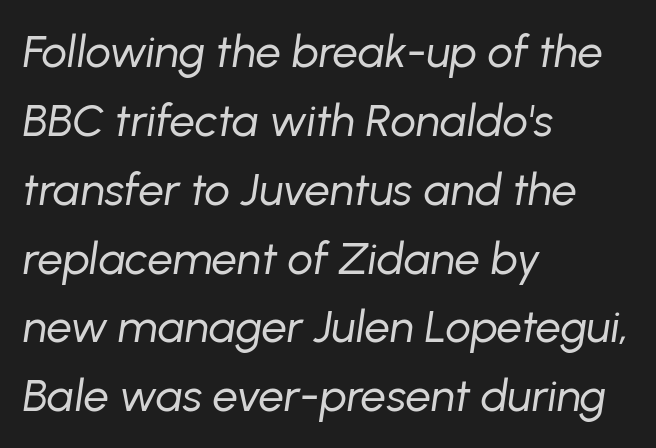
The image shows 45 px regular-weight type, italic (leaning right); set left-aligned, normal line spacing (1.53x), normal letter spacing, not underlined; low stroke contrast and a medium x-height.
